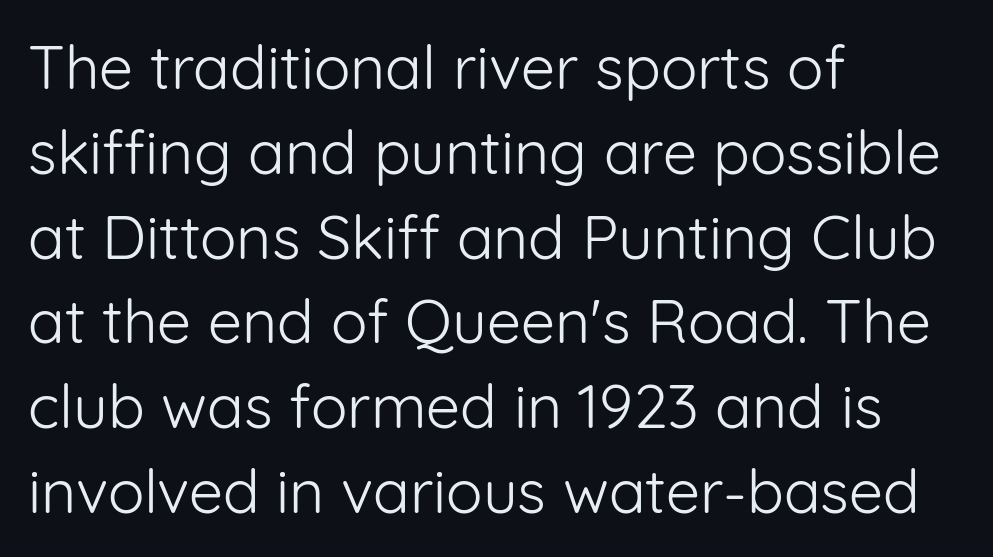
The image shows 61 px light sans-serif type, upright; set left-aligned, normal line spacing (1.39x), normal letter spacing, not underlined; low stroke contrast and a medium x-height.
